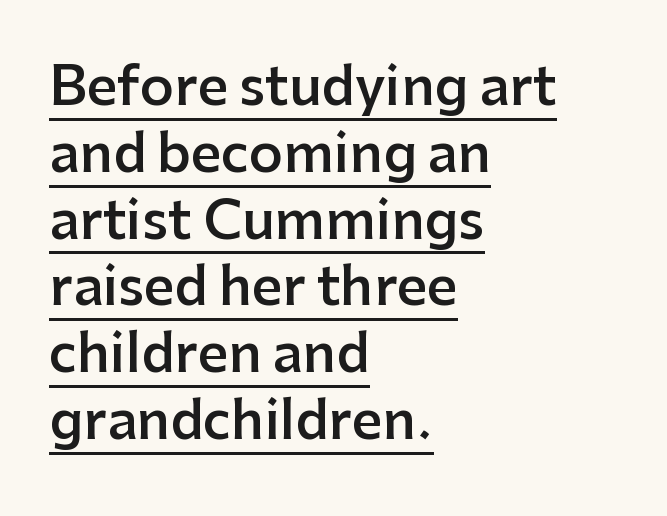
The image shows 53 px semibold sans-serif type, upright; set left-aligned, normal line spacing (1.26x), normal letter spacing, underlined; low stroke contrast and a medium x-height.
